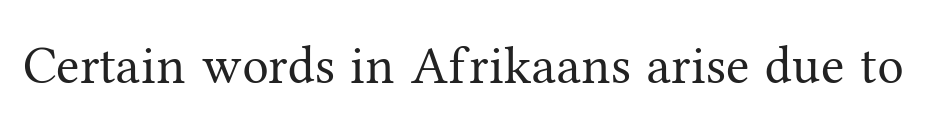
The image shows 53 px regular-weight serif type, upright; set normal letter spacing, not underlined; medium stroke contrast and a medium x-height.
